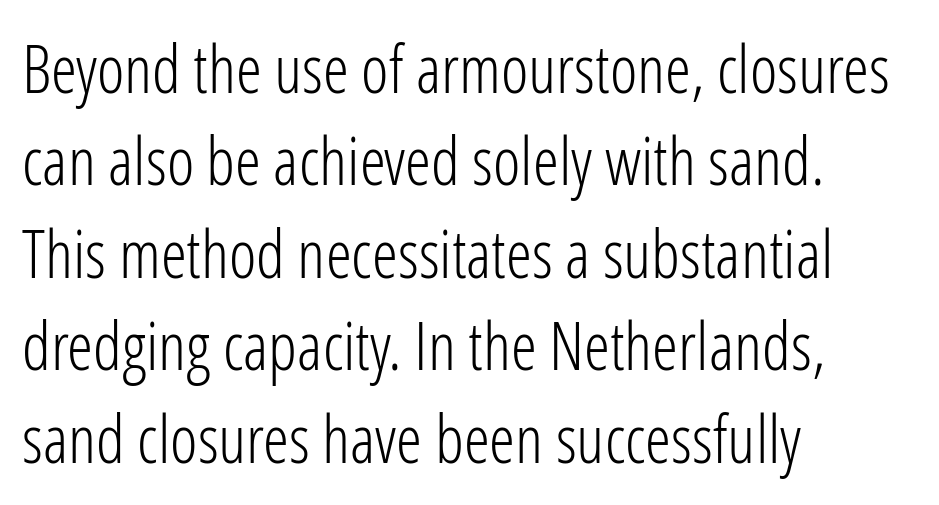
Grotesque or geometric, the face here clearly has no serifs. Do the letters lean? They stand straight. Summary of vertical rhythm: regular, with standard interline spacing. Varying glyph widths throughout — classic text-font behaviour.
